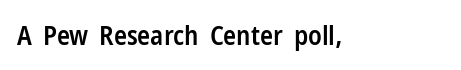
Honestly, the letter spacing is just normal — you wouldn't notice it. Only glyphs here, with clear space below each row. The typography opts for an upright posture over an oblique one. Set as a demibold, roughly 600 on the weight scale.
